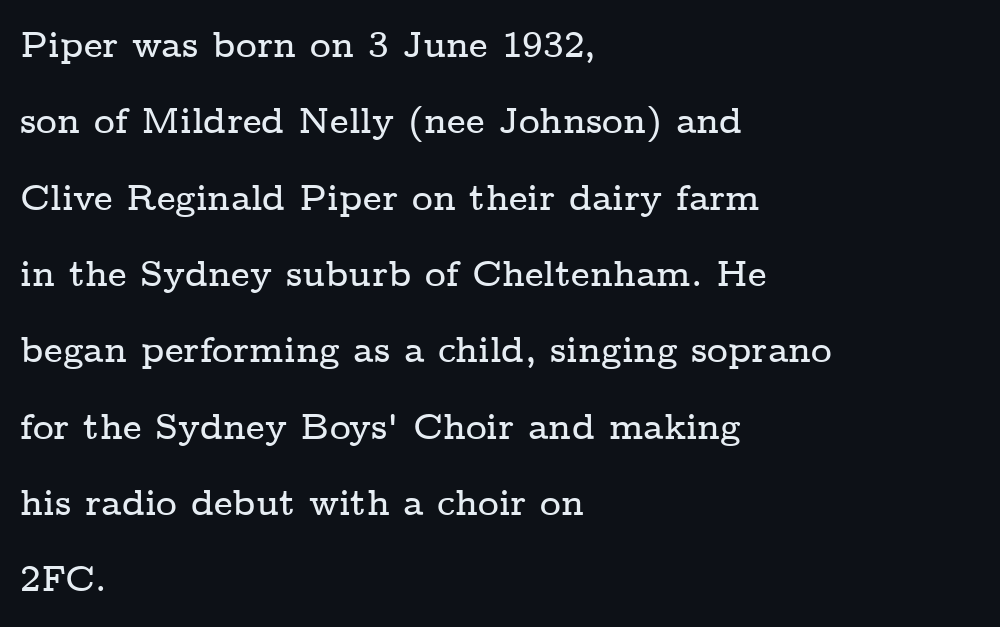
The image shows 36 px wide serif type, upright; set left-aligned, loose line spacing (2.12x), normal letter spacing, not underlined; low stroke contrast and a medium x-height.
